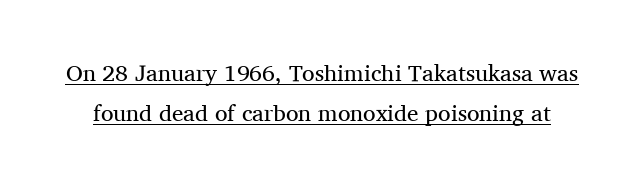
The typesetter has applied underlining to the passage shown. The strokes are not fattened; the text isn't bold. In terms of posture, this sample is upright. A typesetter would call this zero additional tracking.
